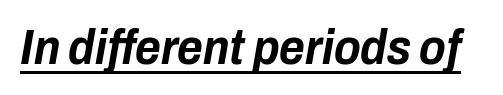
The image shows 49 px bold, condensed type, italic (leaning right); set normal letter spacing, underlined; low stroke contrast and a medium x-height.
